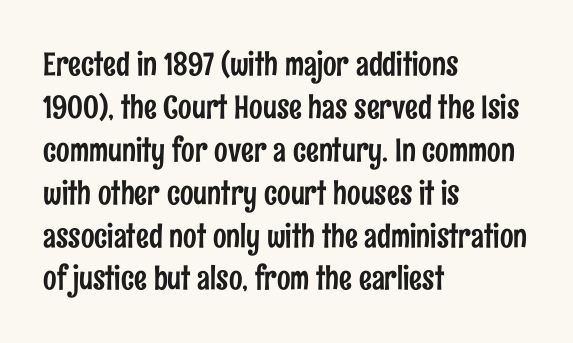
You can tell from the bare stems that sans-serif type was used. The lettering stays uniformly vertical, giving the passage a roman look. The rendering uses a moderate line-height, typical for paragraphs. Caption: multi-line text, flush left, ragged right. A typesetter would call this zero additional tracking. Spacing verdict: proportional, widths tailored to each character.
